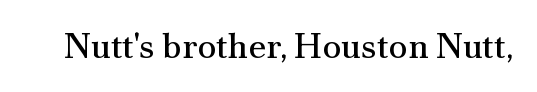
The image shows 35 px regular-weight serif type, upright; set normal letter spacing, not underlined; medium stroke contrast and a small x-height.
